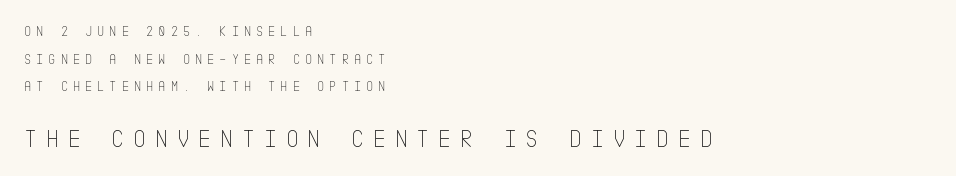
Q: Is the text bold? A: No.
Q: Is the text italic (slanted)? A: No, it is upright.
Q: Is the text underlined? A: No.
Q: How is the paragraph aligned? A: Left-aligned.
Q: Is the spacing between letters normal or unusually wide? A: Unusually wide.
Q: Is the spacing between lines tight, normal or loose? A: Loose.
Q: Which block of text is set in a larger size, the first (top) or the second (bottom)? A: The second (bottom) one.
